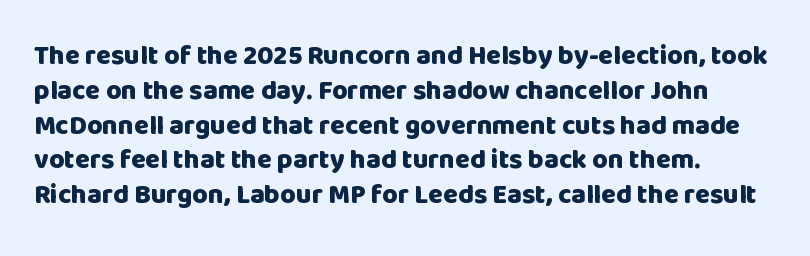
Q: Is the text bold? A: Yes.
Q: Is the text italic (slanted)? A: No, it is upright.
Q: Is the text underlined? A: No.
Q: How is the paragraph aligned? A: Left-aligned.
Q: Is the spacing between letters normal or unusually wide? A: Normal.
Q: Is the spacing between lines tight, normal or loose? A: Normal.
